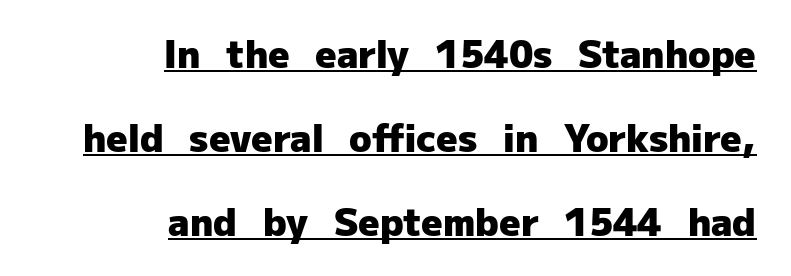
The image shows 37 px heavy sans-serif type, upright; set right-aligned, loose line spacing (2.27x), normal letter spacing, underlined; low stroke contrast and a medium x-height.
